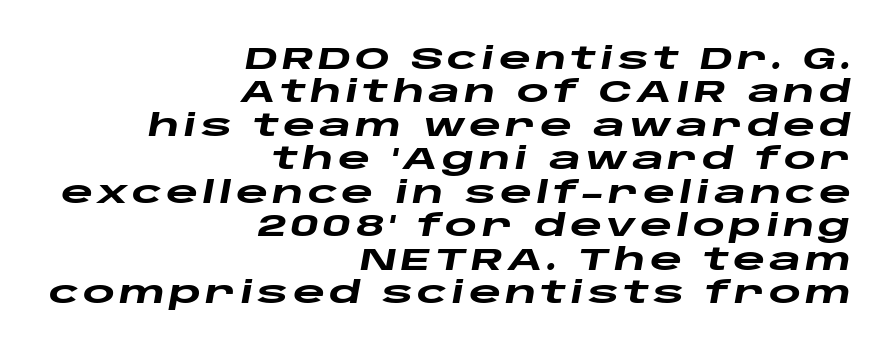
The image shows 31 px heavy, wide type, italic (leaning right); set right-aligned, tight line spacing (1.08x), not underlined; low stroke contrast and a large x-height.
